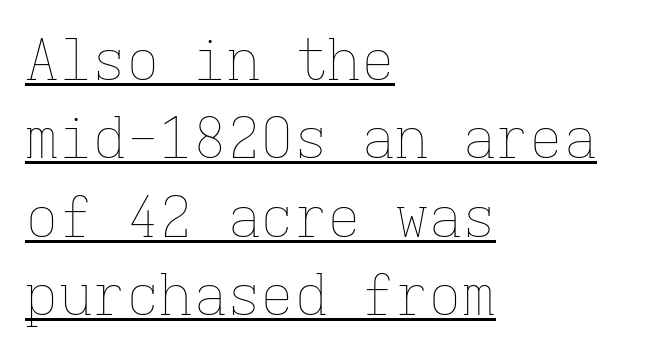
Q: Is the text bold? A: No.
Q: Is the text italic (slanted)? A: No, it is upright.
Q: Is the text underlined? A: Yes.
Q: How is the paragraph aligned? A: Left-aligned.
Q: Is the spacing between letters normal or unusually wide? A: Normal.
Q: Is the spacing between lines tight, normal or loose? A: Normal.
Q: Width (condensed, normal, or wide)? A: Normal.
Q: Stroke contrast? A: Low.
Q: x-height? A: Medium.
Q: Monospaced? A: Yes.
